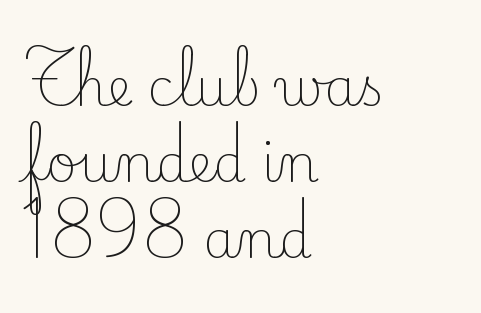
Is the letter spacing exaggerated? No — it looks like the ordinary default. Looks like regular typesetting: each glyph gets only the width it needs. A light-to-regular cut is what we see here. Baseline-to-baseline distance is the conventional proportion of letter height. Check the space under the baseline: it is left empty.
